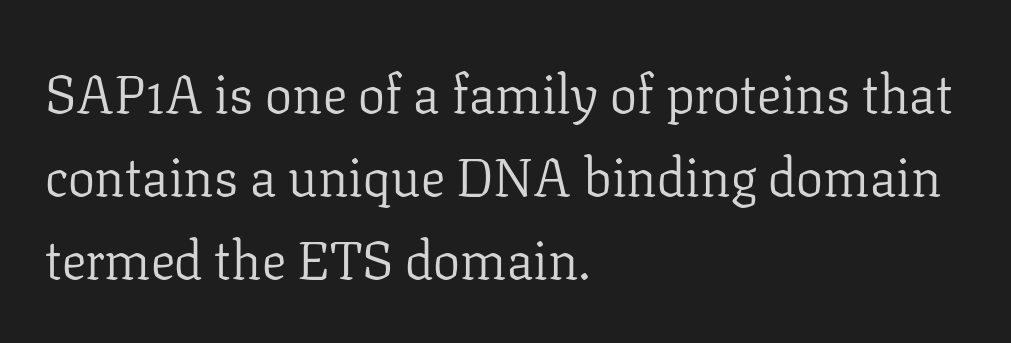
Q: Is the text bold? A: No.
Q: Is the text italic (slanted)? A: No, it is upright.
Q: Is the typeface a serif or a sans-serif typeface? A: Serif.
Q: Is the text underlined? A: No.
Q: How is the paragraph aligned? A: Left-aligned.
Q: Is the spacing between letters normal or unusually wide? A: Normal.
Q: Is the spacing between lines tight, normal or loose? A: Normal.
Q: Width (condensed, normal, or wide)? A: Normal.
Q: Stroke contrast? A: Low.
Q: x-height? A: Medium.
Q: Monospaced? A: No.
